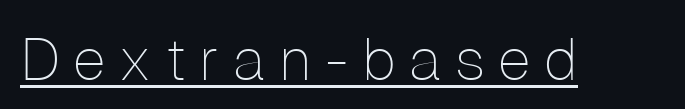
The image shows 59 px thin sans-serif type, upright; set unusually wide letter spacing (+0.23 em), underlined; low stroke contrast and a medium x-height.
